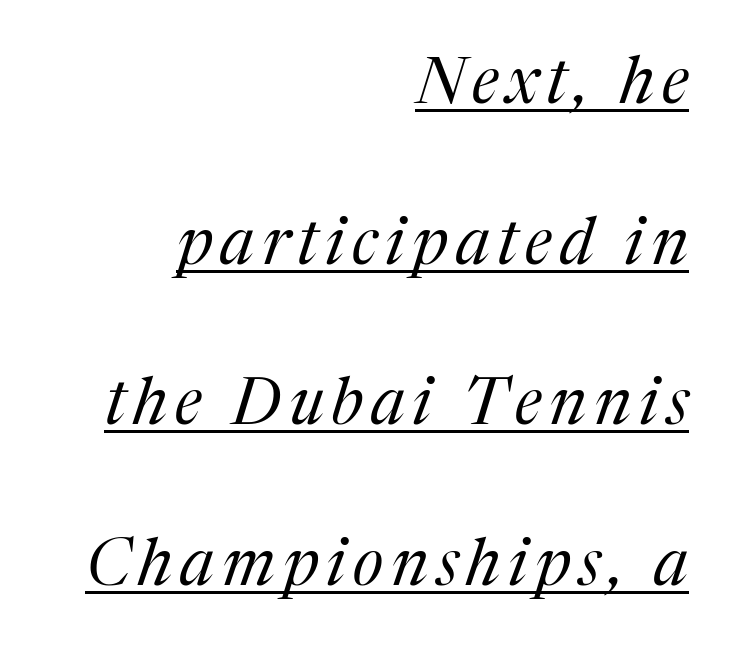
The image shows 65 px regular-weight serif type, italic (leaning right); set right-aligned, loose line spacing (2.47x), underlined; medium stroke contrast and a medium x-height.
